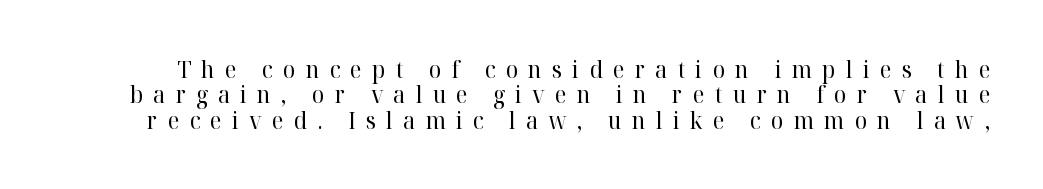
Q: Is the text bold? A: No.
Q: Is the text italic (slanted)? A: No, it is upright.
Q: Is the text underlined? A: No.
Q: Is the spacing between letters normal or unusually wide? A: Unusually wide.
Q: Is the spacing between lines tight, normal or loose? A: Tight.
